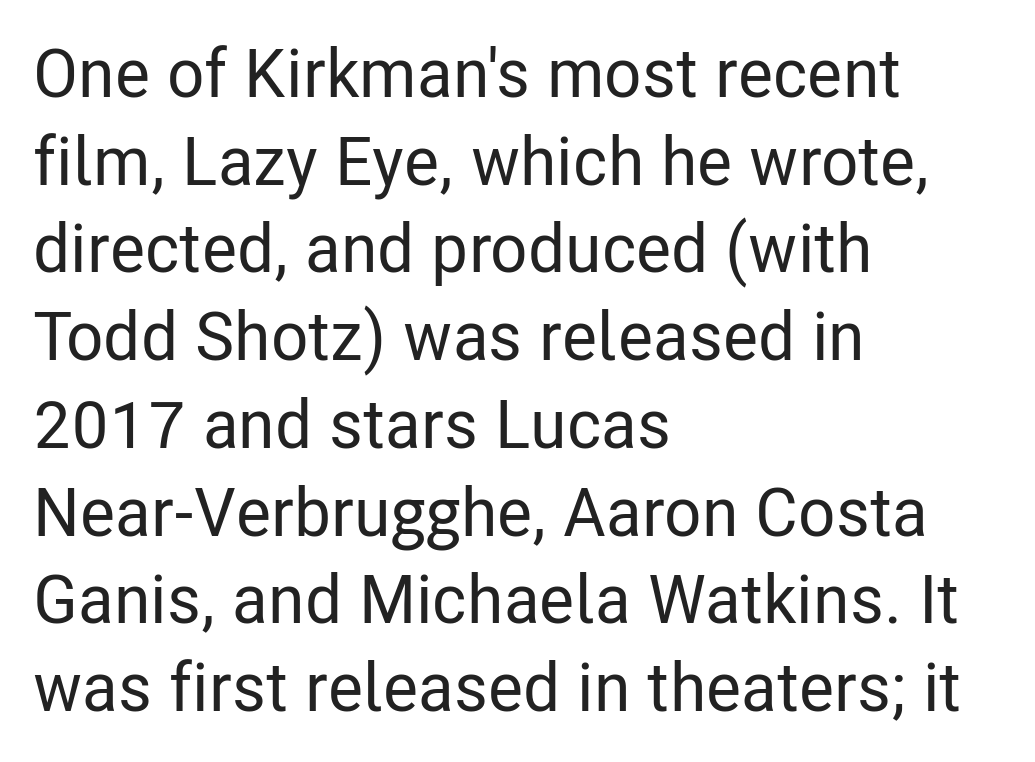
The image shows 68 px condensed sans-serif type, upright; set left-aligned, normal line spacing (1.29x), normal letter spacing, not underlined; low stroke contrast and a medium x-height.
